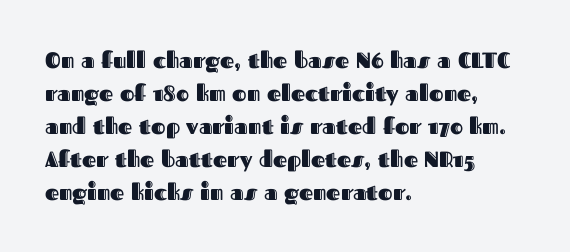
The image shows 22 px text type, upright; set left-aligned, normal line spacing (1.5x), normal letter spacing, not underlined.
